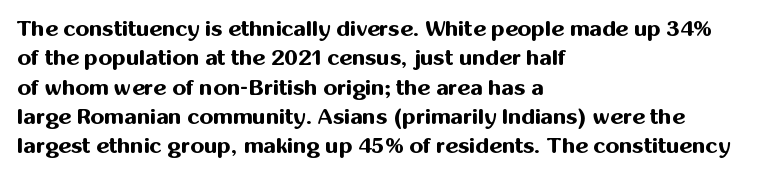
{"italic": "no", "bold": "yes", "underline": "no", "align": "left", "line_spacing": "normal", "line_spacing_ratio": 1.33, "letter_spacing": "normal", "letter_spacing_em": 0.0, "glyph_px": 22}
